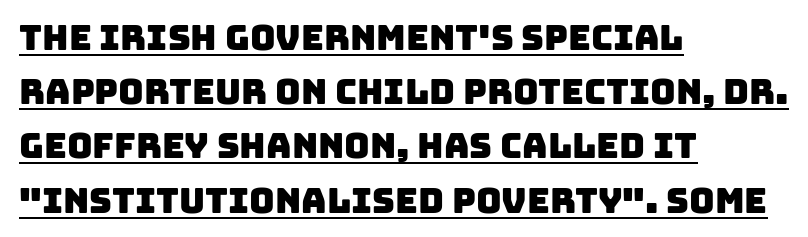
The image shows 35 px sans-serif type; set left-aligned, normal line spacing (1.55x), normal letter spacing, underlined; low stroke contrast and a large x-height.
